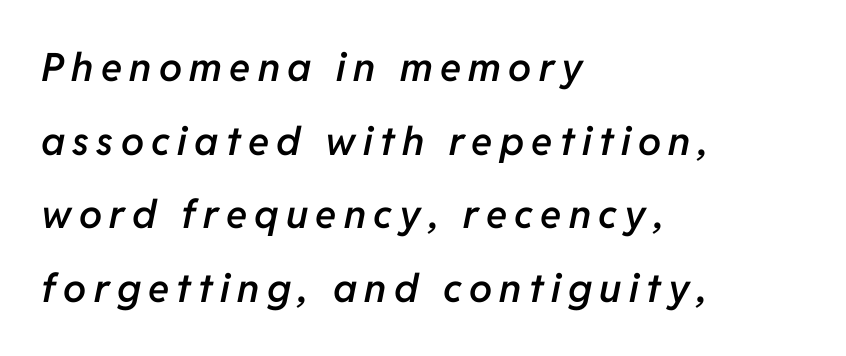
Q: Is the text bold? A: Semi-bold.
Q: Is the text italic (slanted)? A: Yes, it leans right by about 11 degrees.
Q: Is the text underlined? A: No.
Q: How is the paragraph aligned? A: Left-aligned.
Q: Width (condensed, normal, or wide)? A: Normal.
Q: Stroke contrast? A: Low.
Q: x-height? A: Medium.
Q: Monospaced? A: No.
